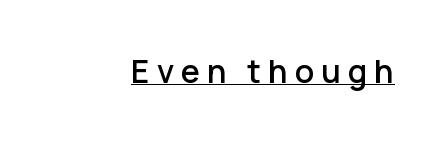
{"serif": "no", "italic": "no", "width": "normal", "stroke_contrast": "low", "x_height": "medium", "monospaced": "no", "underline": "yes", "letter_spacing": "wide", "letter_spacing_em": 0.22, "glyph_px": 32}
